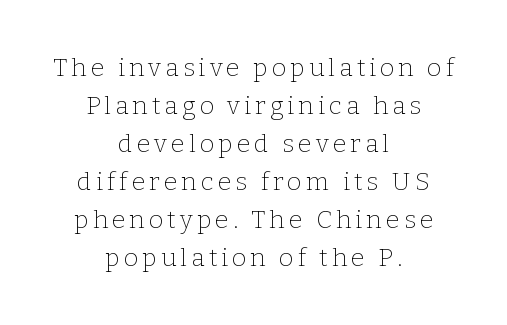
Summary of vertical rhythm: regular, with standard interline spacing. The lines in this sample share a center point and differ in where they start and stop. Stems here are at most as thick as an everyday book face. The lettering stays uniformly vertical, giving the passage a roman look. The foot of each line stays bare and open.
